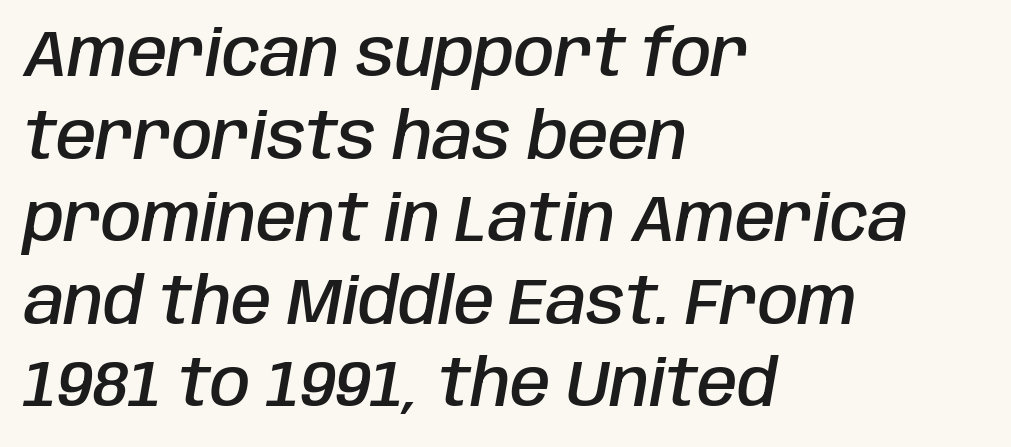
{"italic": "yes", "lean": "right", "slant_degrees": 10, "bold": "semi", "weight": "semibold", "width": "condensed", "stroke_contrast": "low", "x_height": "large", "monospaced": "no", "underline": "no", "align": "left", "line_spacing": "normal", "line_spacing_ratio": 1.27, "letter_spacing": "normal", "letter_spacing_em": 0.0, "glyph_px": 65}
